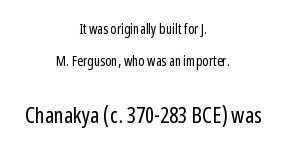
The image shows 22 px text type, upright; set centered, loose line spacing (2.31x), normal letter spacing, not underlined; the second (bottom) block is 1.57x larger.
